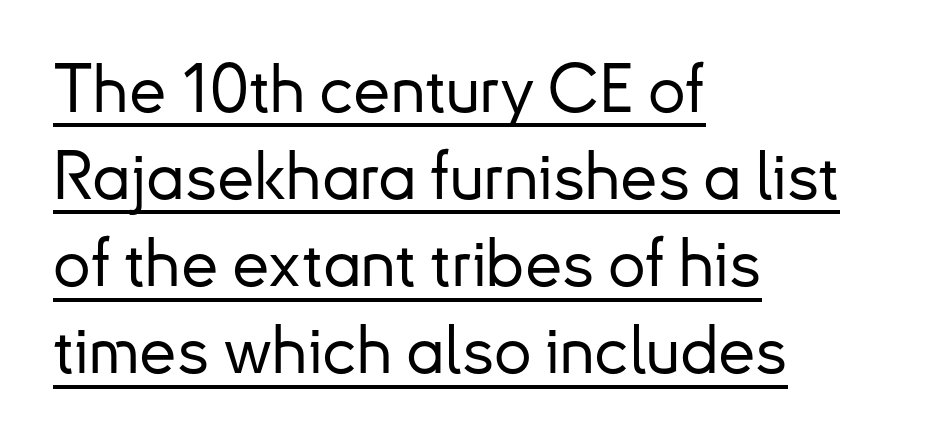
The face used here is rendered with its standard letterfit. Typographically, this falls in the sans-serif category. Beneath each row of characters lies a ruled line. Whoever set this chose a conventional vertical rhythm. These lines were composed using upright roman letters. The paragraph has a hard left edge and a soft right edge.
